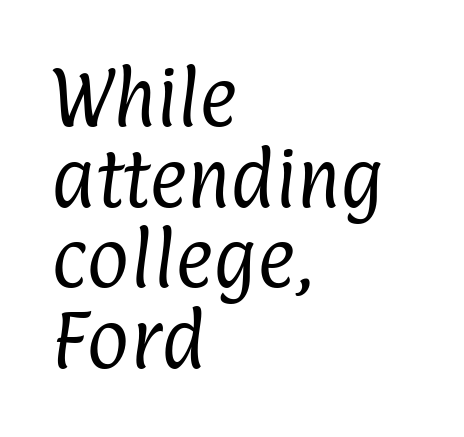
Q: Is the text bold? A: No.
Q: Is the typeface a serif or a sans-serif typeface? A: Sans-serif.
Q: Is the text underlined? A: No.
Q: How is the paragraph aligned? A: Left-aligned.
Q: Is the spacing between letters normal or unusually wide? A: Normal.
Q: Width (condensed, normal, or wide)? A: Condensed.
Q: Stroke contrast? A: Low.
Q: x-height? A: Medium.
Q: Monospaced? A: No.
